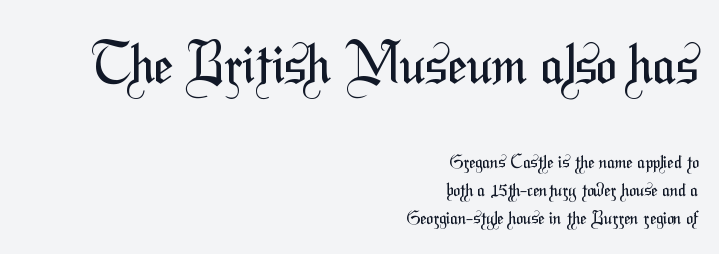
Vertical stems look standard width or narrower in stroke. Note the varied advance widths — an 'i' is clearly narrower than an 'm'. This sample uses plain, unmodified letter spacing. The typeface chosen for these lines omits serifs. Underline: absent.
